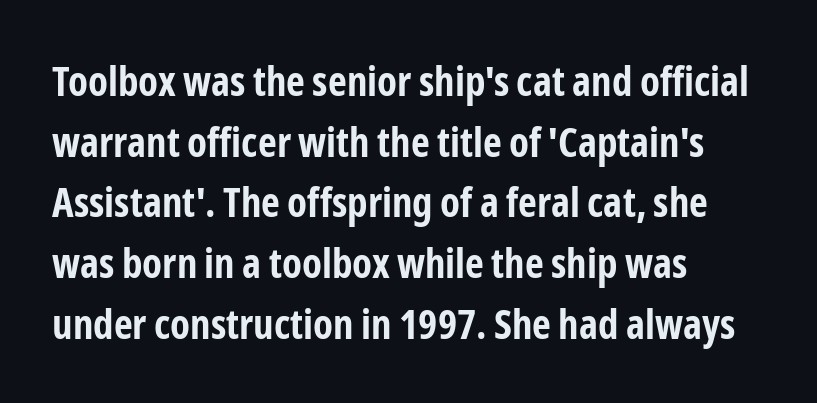
The image shows 41 px bold, condensed sans-serif type, upright; set left-aligned, normal line spacing (1.48x), normal letter spacing, not underlined; low stroke contrast and a medium x-height.
